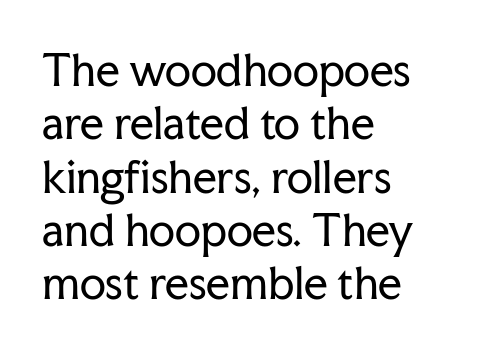
Q: Is the text bold? A: No.
Q: Is the text italic (slanted)? A: No, it is upright.
Q: Is the typeface a serif or a sans-serif typeface? A: Serif.
Q: Is the text underlined? A: No.
Q: How is the paragraph aligned? A: Left-aligned.
Q: Is the spacing between letters normal or unusually wide? A: Normal.
Q: Is the spacing between lines tight, normal or loose? A: Normal.
Q: Width (condensed, normal, or wide)? A: Normal.
Q: Stroke contrast? A: Low.
Q: x-height? A: Medium.
Q: Monospaced? A: No.
